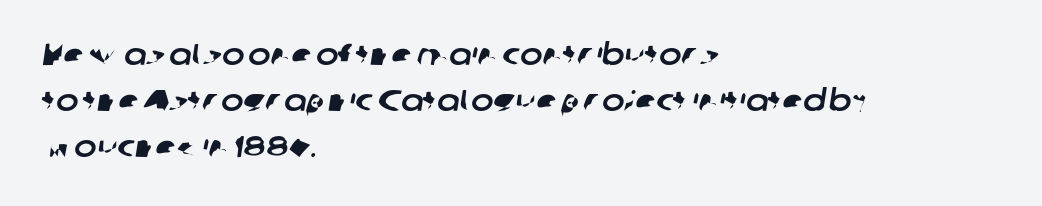
Note the varied advance widths — an 'i' is clearly narrower than an 'm'. Grotesque or geometric, the face here clearly has no serifs. Letters rest on an invisible, unmarked baseline. Horizontal bands of white between lines are of average thickness.
